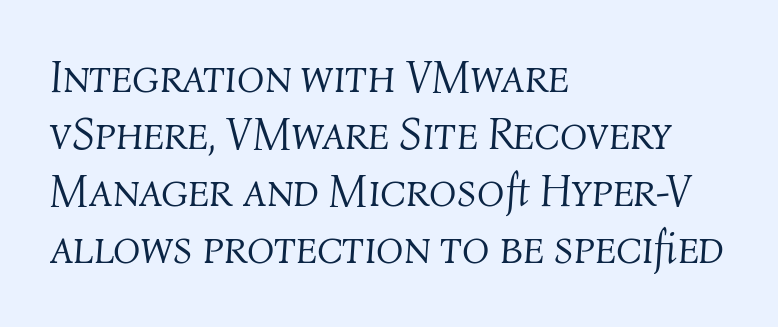
Q: Is the text bold? A: No.
Q: Is the text italic (slanted)? A: Yes, it leans right by about 4 degrees.
Q: Is the text underlined? A: No.
Q: How is the paragraph aligned? A: Left-aligned.
Q: Is the spacing between letters normal or unusually wide? A: Normal.
Q: Is the spacing between lines tight, normal or loose? A: Normal.
Q: Width (condensed, normal, or wide)? A: Normal.
Q: Stroke contrast? A: Medium.
Q: x-height? A: Medium.
Q: Monospaced? A: No.
